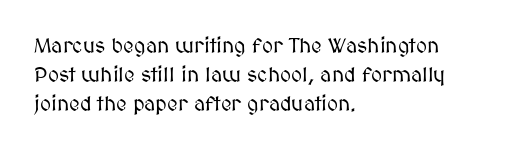
Does the leading feel generous? No, just average. Nobody touched the tracking dial on this one. This is the regular roman posture of the typeface. Visually the block forms a straight wall on the left and a jagged coastline on the right.
